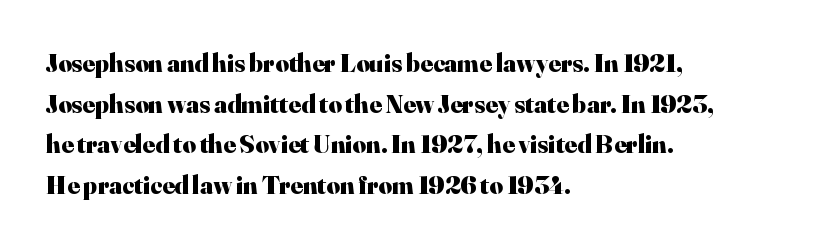
Students, note that the glyphs here touch the page at normal intervals. Lines of text with bare space underneath. Short and long lines alike share a common starting point at left. The font's upright variant was chosen for this text.
